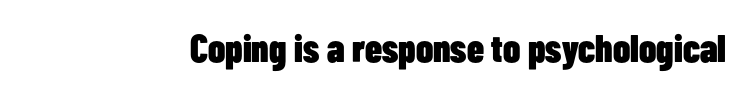
Q: Is the text bold? A: Yes.
Q: Is the text italic (slanted)? A: No, it is upright.
Q: Is the typeface a serif or a sans-serif typeface? A: Sans-serif.
Q: Is the text underlined? A: No.
Q: Is the spacing between letters normal or unusually wide? A: Normal.
Q: Width (condensed, normal, or wide)? A: Condensed.
Q: Stroke contrast? A: Low.
Q: x-height? A: Medium.
Q: Monospaced? A: No.
